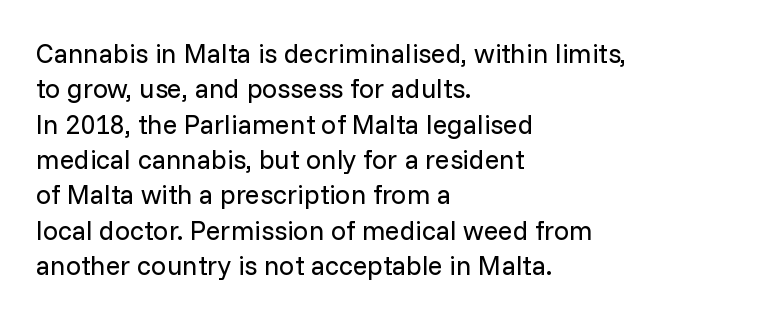
Q: Is the text bold? A: No.
Q: Is the text italic (slanted)? A: No, it is upright.
Q: Is the text underlined? A: No.
Q: How is the paragraph aligned? A: Left-aligned.
Q: Is the spacing between letters normal or unusually wide? A: Normal.
Q: Is the spacing between lines tight, normal or loose? A: Normal.
